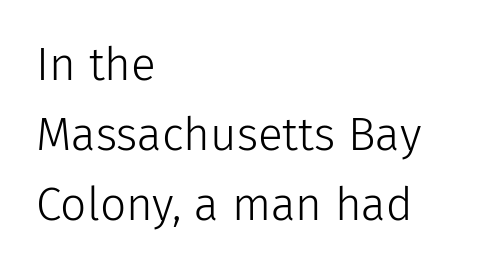
The image shows 46 px light sans-serif type, upright; set left-aligned, normal line spacing (1.52x), normal letter spacing, not underlined; low stroke contrast and a medium x-height.
